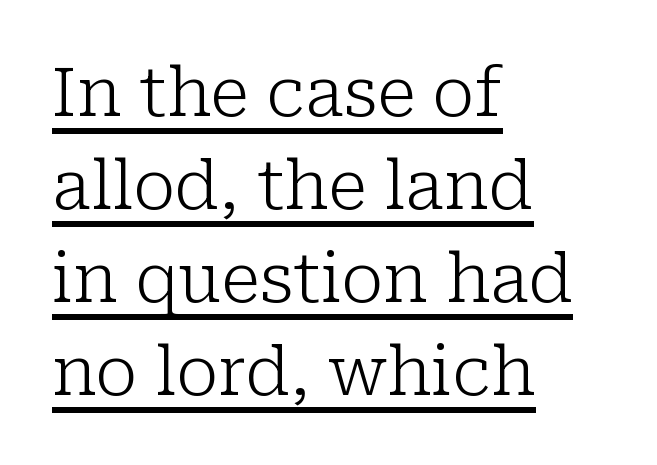
Successive baselines arrive at the customary interval. Type style note: has serifs. The letters stand straight up with perfectly vertical stems. The rendering uses natural spacing where letterforms have individual widths. Honestly, the underline is the first thing you notice here. The setting favours the left margin, as ordinary paragraphs usually do.
